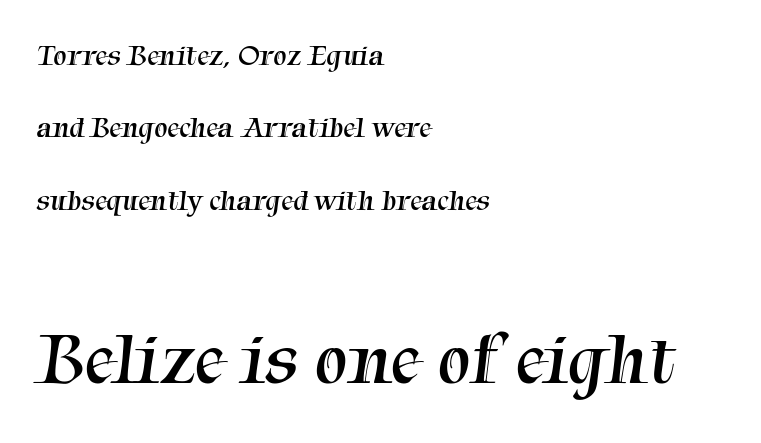
{"serif": "yes", "bold": "no", "weight": "regular", "width": "normal", "stroke_contrast": "medium", "x_height": "medium", "monospaced": "no", "underline": "no", "align": "left", "line_spacing": "loose", "line_spacing_ratio": 2.41, "letter_spacing": "normal", "letter_spacing_em": 0.0, "larger_block": "second", "size_ratio": 2.47, "glyph_px": 74}
